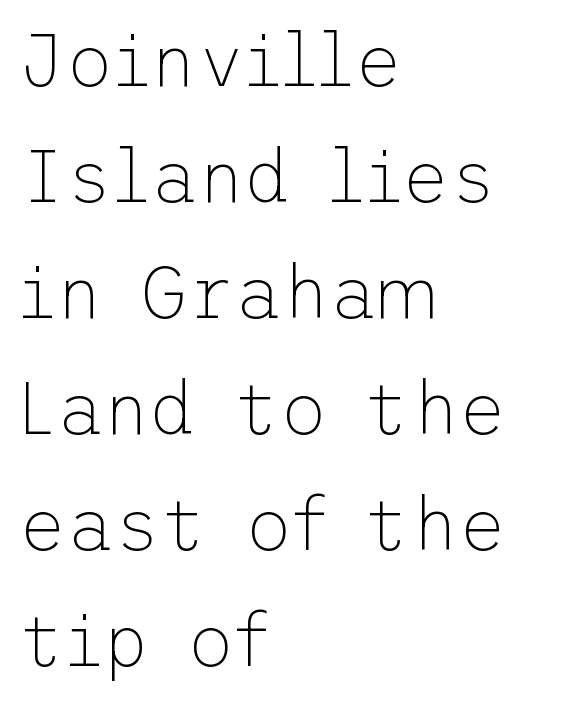
{"serif": "no", "italic": "no", "bold": "no", "weight": "thin", "width": "normal", "stroke_contrast": "low", "x_height": "medium", "underline": "no", "align": "left", "line_spacing": "normal", "line_spacing_ratio": 1.59, "letter_spacing": "normal", "letter_spacing_em": 0.0, "glyph_px": 73}
